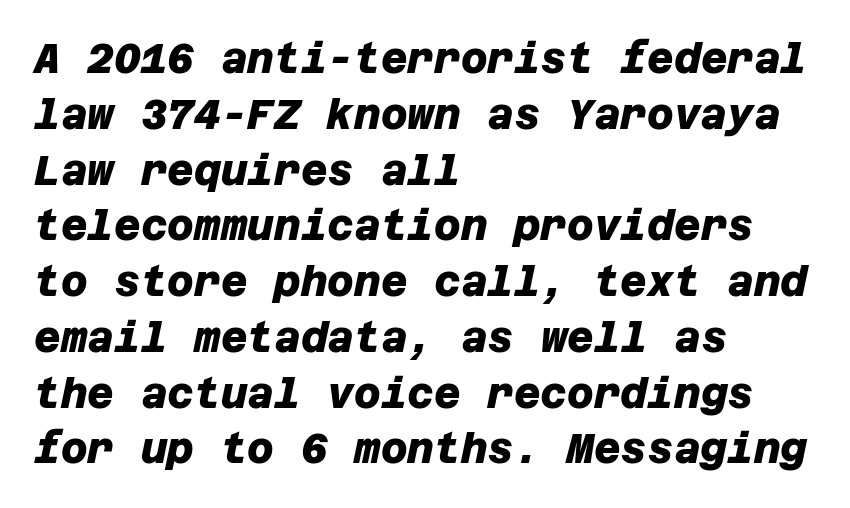
{"serif": "no", "bold": "yes", "weight": "heavy", "width": "normal", "stroke_contrast": "low", "x_height": "large", "underline": "no", "align": "left", "line_spacing": "normal", "line_spacing_ratio": 1.36, "letter_spacing": "normal", "letter_spacing_em": 0.0, "glyph_px": 41}
